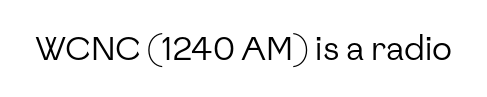
The image shows 33 px regular-weight sans-serif type, upright; set normal letter spacing, not underlined; low stroke contrast and a medium x-height.
